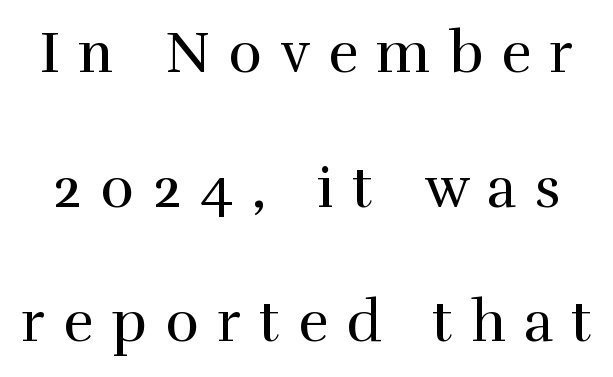
{"serif": "yes", "italic": "no", "bold": "no", "weight": "regular", "width": "normal", "stroke_contrast": "high", "x_height": "medium", "monospaced": "no", "underline": "no", "line_spacing": "loose", "line_spacing_ratio": 2.36, "letter_spacing": "wide", "letter_spacing_em": 0.32, "glyph_px": 57}
